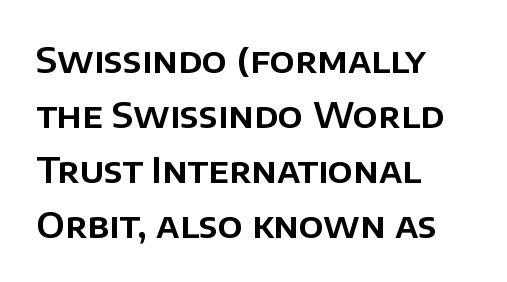
The image shows 35 px sans-serif type, upright; set left-aligned, normal line spacing (1.57x), normal letter spacing, not underlined; low stroke contrast and a large x-height.
